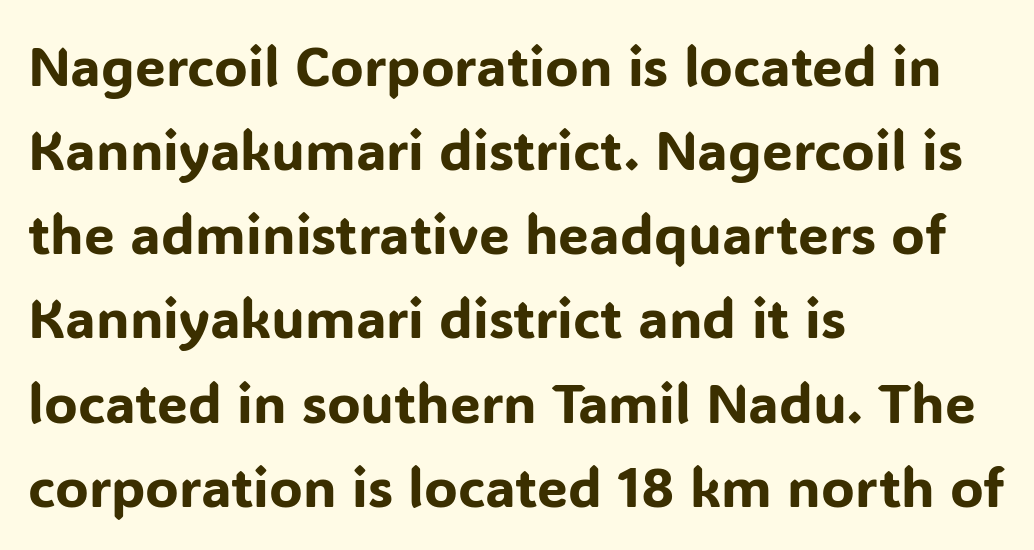
The image shows 55 px sans-serif type, upright; set left-aligned, normal line spacing (1.53x), normal letter spacing, not underlined; low stroke contrast and a medium x-height.
